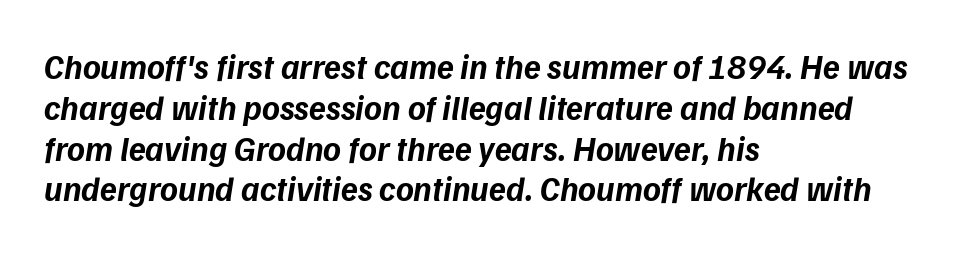
Notice how the passage keeps a crisp vertical edge on the left only. The string is rendered with underlining switched off. These words are printed bold, with thick strokes throughout. The face used here is proportionally spaced, like ordinary book or web type.
